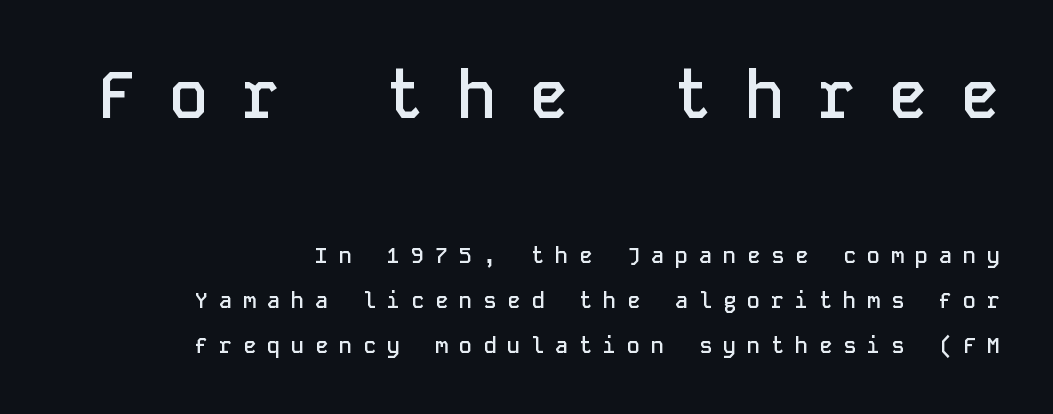
Fixed-width glyphs throughout — classic coding-font behaviour. Whoever set this chose breathing room over compactness in the vertical rhythm. Larger block? The one above; the one below is distinctly smaller. Posture: upright roman.
